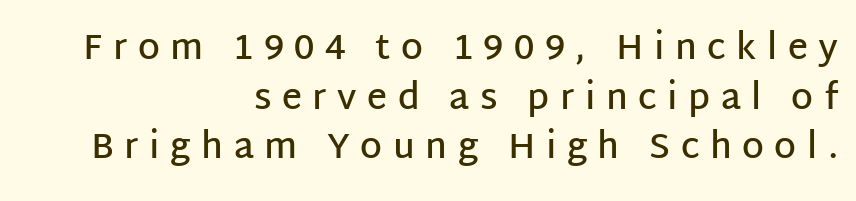
The image shows 35 px semibold sans-serif type, upright; set right-aligned, normal line spacing (1.42x), unusually wide letter spacing (+0.3 em), not underlined; low stroke contrast and a large x-height.
